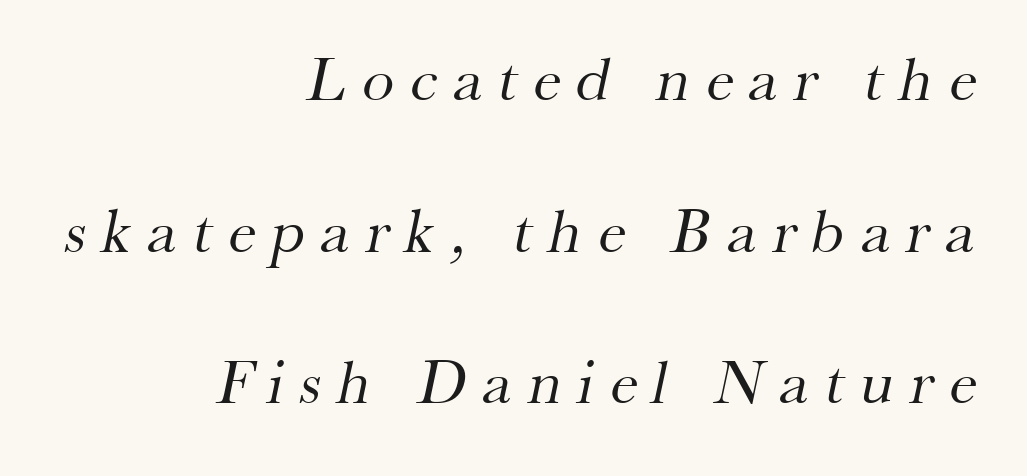
The image shows 64 px regular-weight serif type; set right-aligned, loose line spacing (2.37x), unusually wide letter spacing (+0.25 em), not underlined; medium stroke contrast and a small x-height.
